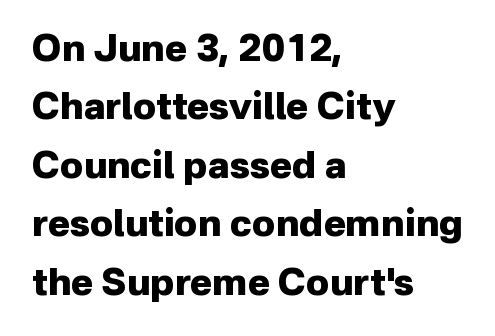
Q: Is the text bold? A: Yes.
Q: Is the text italic (slanted)? A: No, it is upright.
Q: Is the typeface a serif or a sans-serif typeface? A: Sans-serif.
Q: Is the text underlined? A: No.
Q: How is the paragraph aligned? A: Left-aligned.
Q: Is the spacing between letters normal or unusually wide? A: Normal.
Q: Is the spacing between lines tight, normal or loose? A: Normal.
Q: Width (condensed, normal, or wide)? A: Normal.
Q: Stroke contrast? A: Low.
Q: x-height? A: Medium.
Q: Monospaced? A: No.
